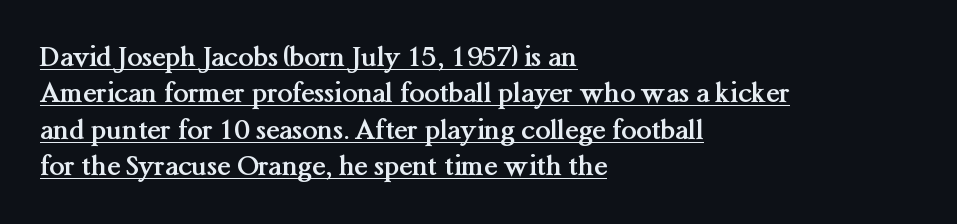
{"italic": "no", "bold": "yes", "underline": "yes", "align": "left", "line_spacing": "normal", "line_spacing_ratio": 1.35, "letter_spacing": "normal", "letter_spacing_em": 0.0, "glyph_px": 27}
